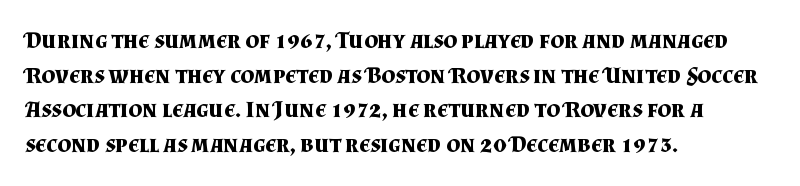
{"italic": "no", "bold": "yes", "underline": "no", "align": "left", "line_spacing": "normal", "line_spacing_ratio": 1.44, "letter_spacing": "normal", "letter_spacing_em": 0.0, "glyph_px": 24}
